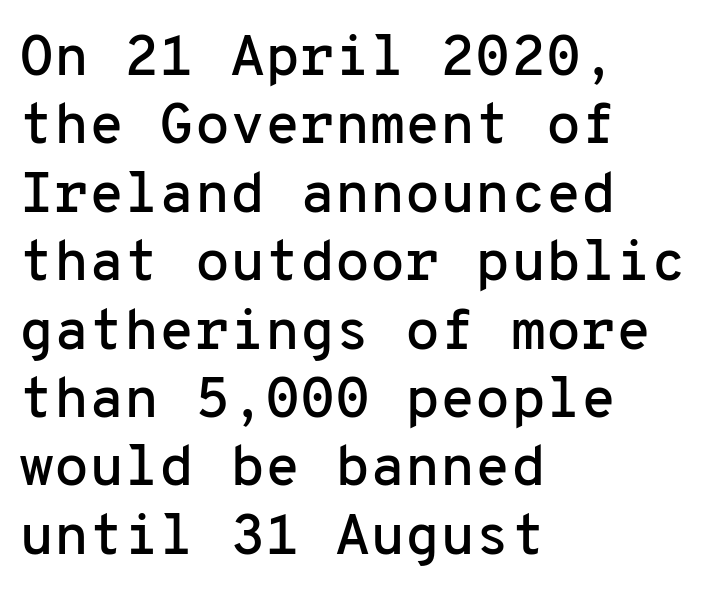
The image shows 57 px sans-serif type, upright, monospaced; set left-aligned, line spacing 1.2x, normal letter spacing, not underlined; low stroke contrast and a medium x-height.
